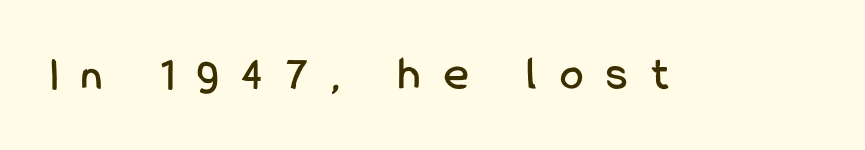
The image shows 47 px condensed sans-serif type, upright; set unusually wide letter spacing (+0.5 em), not underlined; low stroke contrast and a medium x-height.
